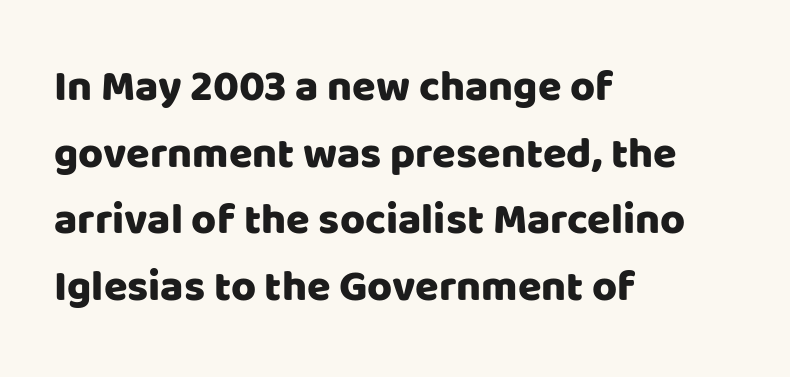
Q: Is the text italic (slanted)? A: No, it is upright.
Q: Is the typeface a serif or a sans-serif typeface? A: Sans-serif.
Q: Is the text underlined? A: No.
Q: How is the paragraph aligned? A: Left-aligned.
Q: Is the spacing between letters normal or unusually wide? A: Normal.
Q: Is the spacing between lines tight, normal or loose? A: Normal.
Q: Width (condensed, normal, or wide)? A: Normal.
Q: Stroke contrast? A: Low.
Q: x-height? A: Large.
Q: Monospaced? A: No.
